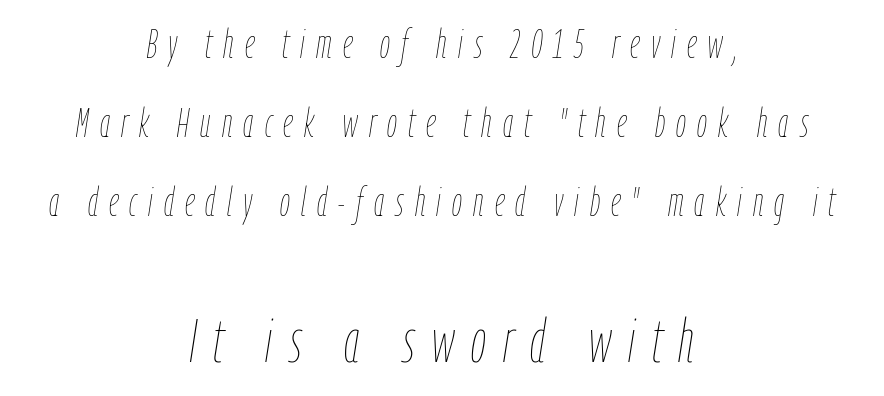
Q: Is the text bold? A: No.
Q: Is the text italic (slanted)? A: Yes, it leans right by about 9 degrees.
Q: Is the text underlined? A: No.
Q: How is the paragraph aligned? A: Centered.
Q: Is the spacing between letters normal or unusually wide? A: Unusually wide.
Q: Is the spacing between lines tight, normal or loose? A: Loose.
Q: Which block of text is set in a larger size, the first (top) or the second (bottom)? A: The second (bottom) one.
Q: Width (condensed, normal, or wide)? A: Condensed.
Q: Stroke contrast? A: Low.
Q: x-height? A: Medium.
Q: Monospaced? A: No.
